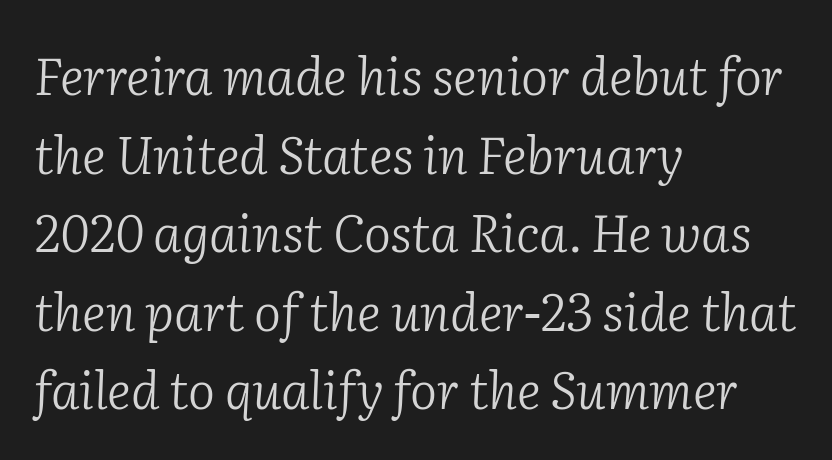
{"serif": "yes", "italic": "yes", "lean": "right", "slant_degrees": 2, "bold": "no", "weight": "light", "width": "normal", "stroke_contrast": "low", "x_height": "medium", "monospaced": "no", "underline": "no", "align": "left", "line_spacing": "normal", "line_spacing_ratio": 1.54, "letter_spacing": "normal", "letter_spacing_em": 0.0, "glyph_px": 51}
